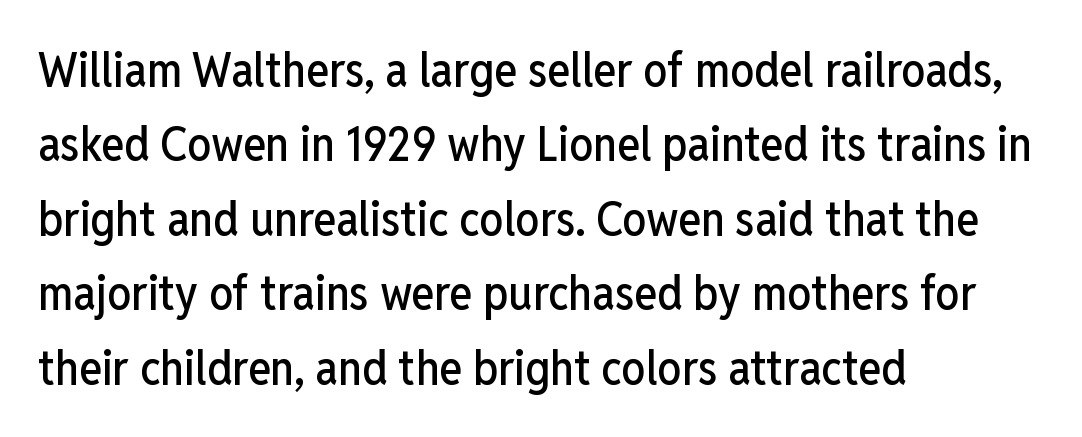
Do the characters align in a grid? No, the font is proportional. Classification — sans serif. The words here are not underlined. Successive baselines arrive at the customary interval. Does the lettering tilt? It doesn't — this is upright. Notice how the passage keeps a crisp vertical edge on the left only.
